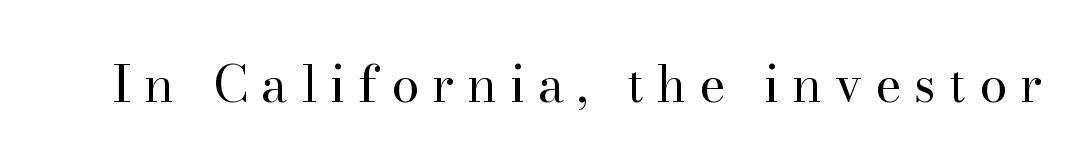
Q: Is the text bold? A: No.
Q: Is the text italic (slanted)? A: No, it is upright.
Q: Is the typeface a serif or a sans-serif typeface? A: Serif.
Q: Is the text underlined? A: No.
Q: Is the spacing between letters normal or unusually wide? A: Unusually wide.
Q: Width (condensed, normal, or wide)? A: Normal.
Q: Stroke contrast? A: High.
Q: x-height? A: Small.
Q: Monospaced? A: No.
